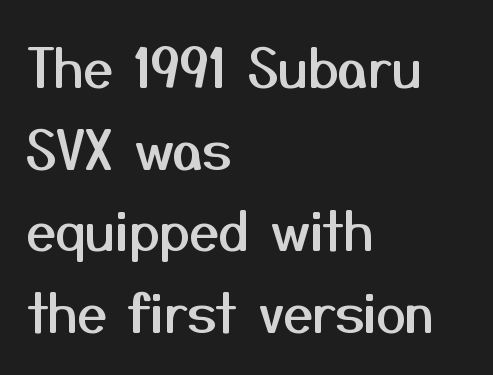
{"serif": "no", "italic": "no", "width": "normal", "stroke_contrast": "medium", "x_height": "medium", "monospaced": "no", "underline": "no", "align": "left", "line_spacing": "normal", "line_spacing_ratio": 1.54, "letter_spacing": "normal", "letter_spacing_em": 0.0, "glyph_px": 53}
